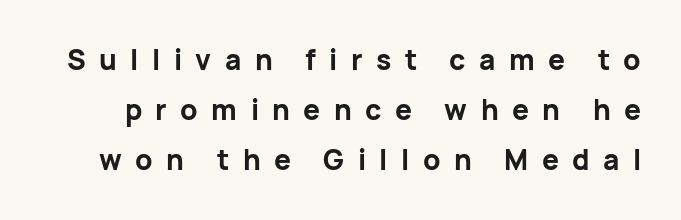
The image shows 28 px bold sans-serif type, upright; set line spacing 1.79x, unusually wide letter spacing (+0.48 em), not underlined; low stroke contrast and a medium x-height.
